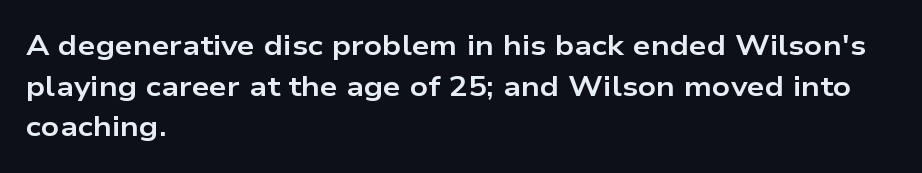
In terms of leading, this rendering sits right in the middle. Notice how the stems are strictly vertical — no italics here. The words here are not underlined. In terms of letterform style, serifs are entirely absent. The rendering uses a bold face; every stroke is thick and dark. Each word holds together tightly as a unit, with standard inter-letter gaps.
